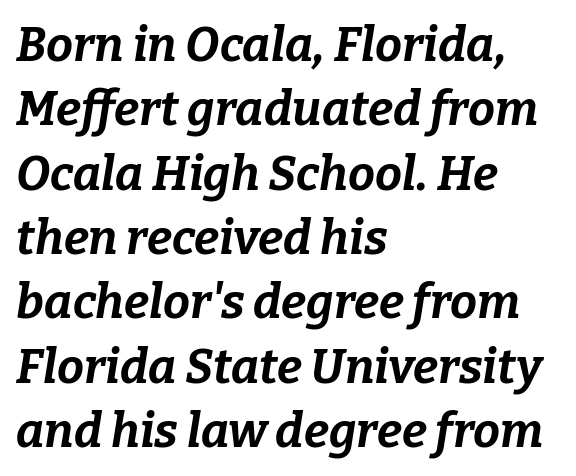
Q: Is the text bold? A: Yes.
Q: Is the text italic (slanted)? A: Yes, it leans right by about 9 degrees.
Q: Is the text underlined? A: No.
Q: How is the paragraph aligned? A: Left-aligned.
Q: Is the spacing between letters normal or unusually wide? A: Normal.
Q: Is the spacing between lines tight, normal or loose? A: Normal.
Q: Width (condensed, normal, or wide)? A: Normal.
Q: Stroke contrast? A: Low.
Q: x-height? A: Medium.
Q: Monospaced? A: No.
